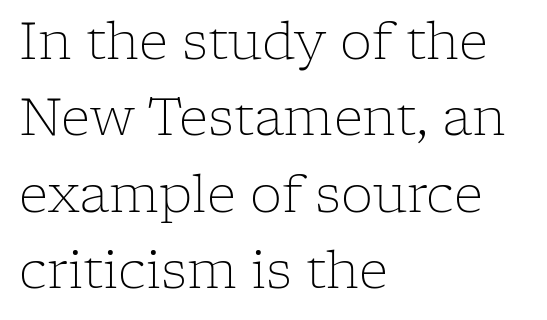
Character widths vary here, with narrow letters taking less room than wide ones. Notice how the stems are strictly vertical — no italics here. The block of text has a typical density, with ordinary space between rows. Weight class: somewhere from thin through regular.
